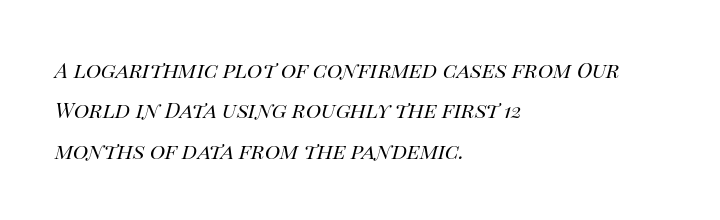
{"italic": "yes", "lean": "right", "slant_degrees": 14, "bold": "no", "underline": "no", "align": "left", "line_spacing": "loose", "line_spacing_ratio": 1.92, "letter_spacing": "normal", "letter_spacing_em": 0.0, "glyph_px": 21}
